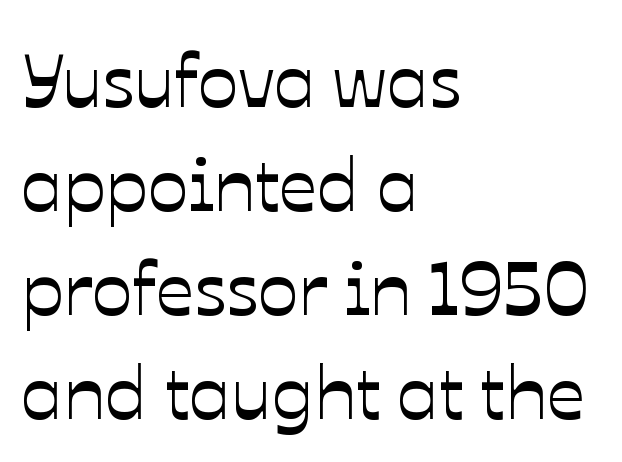
Check under the words: just untouched page. The compositor pushed each line to the left boundary. No extra tracking has been applied to these lines. Do the characters align in a grid? No, the font is proportional. Ordinary non-slanted type is in use.
